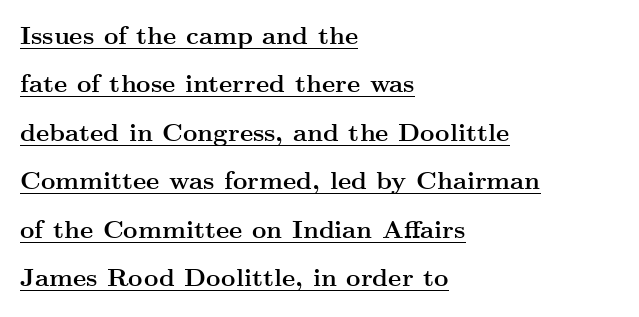
The image shows 25 px bold type, upright; set left-aligned, loose line spacing (1.94x), normal letter spacing, underlined.
